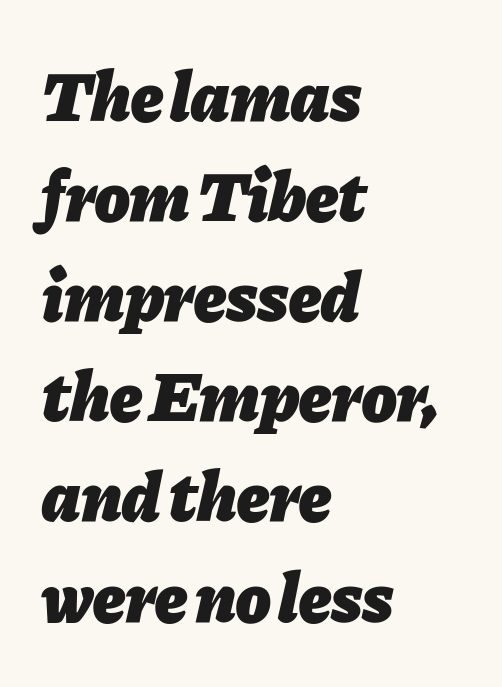
Vertical spacing — default. The whole block is typeset with a tilt. The sample has been set heavy, in full bold. Where is the straight margin? On the left.
